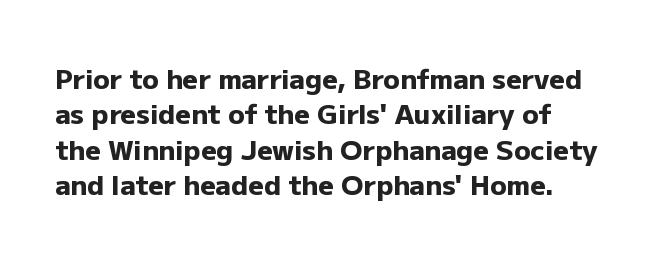
Q: Is the text bold? A: Yes.
Q: Is the text italic (slanted)? A: No, it is upright.
Q: Is the text underlined? A: No.
Q: Is the spacing between letters normal or unusually wide? A: Normal.
Q: Is the spacing between lines tight, normal or loose? A: Normal.
